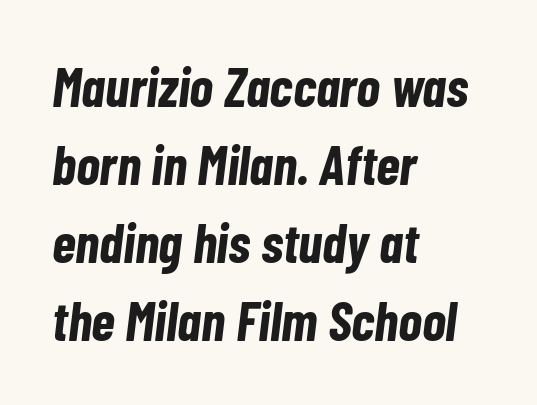
Q: Is the text bold? A: Yes.
Q: Is the text italic (slanted)? A: Yes, it leans right by about 7 degrees.
Q: Is the text underlined? A: No.
Q: How is the paragraph aligned? A: Left-aligned.
Q: Is the spacing between letters normal or unusually wide? A: Normal.
Q: Is the spacing between lines tight, normal or loose? A: Normal.
Q: Width (condensed, normal, or wide)? A: Condensed.
Q: Stroke contrast? A: Low.
Q: x-height? A: Medium.
Q: Monospaced? A: No.
